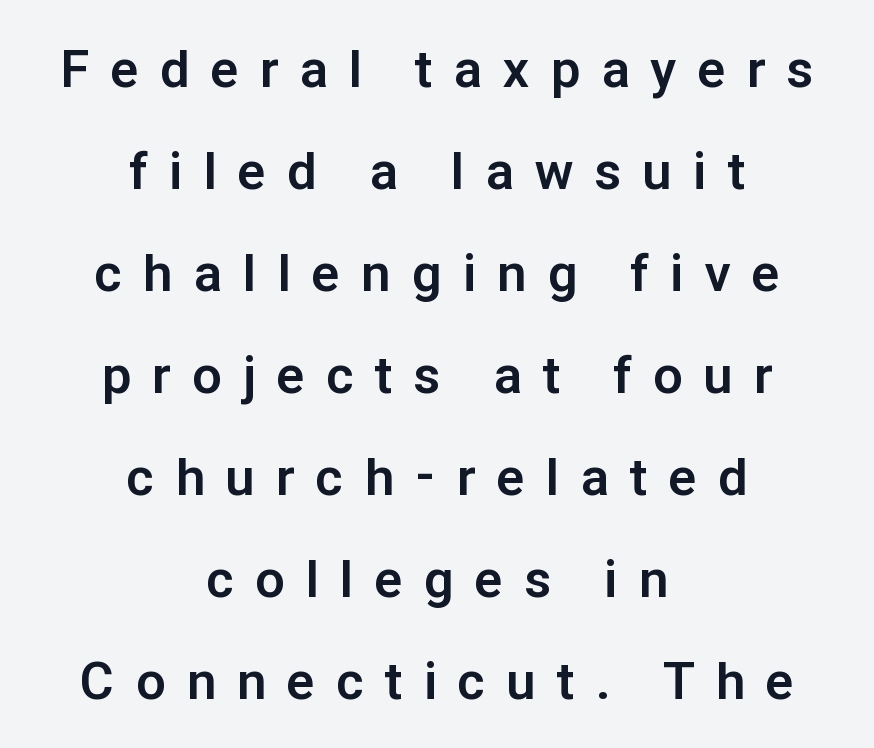
Q: Is the text bold? A: Yes.
Q: Is the text italic (slanted)? A: No, it is upright.
Q: Is the typeface a serif or a sans-serif typeface? A: Sans-serif.
Q: Is the text underlined? A: No.
Q: How is the paragraph aligned? A: Centered.
Q: Is the spacing between letters normal or unusually wide? A: Unusually wide.
Q: Is the spacing between lines tight, normal or loose? A: Loose.
Q: Width (condensed, normal, or wide)? A: Normal.
Q: Stroke contrast? A: Low.
Q: x-height? A: Medium.
Q: Monospaced? A: No.
